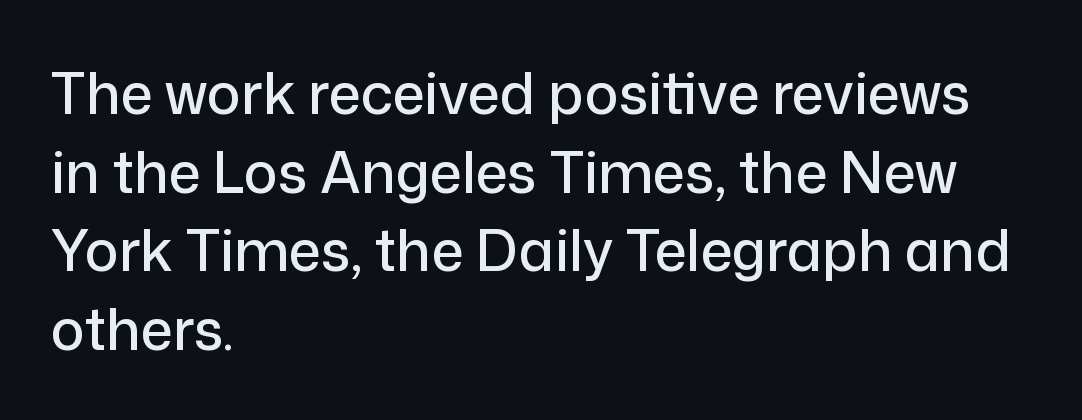
Q: Is the text italic (slanted)? A: No, it is upright.
Q: Is the typeface a serif or a sans-serif typeface? A: Sans-serif.
Q: Is the text underlined? A: No.
Q: How is the paragraph aligned? A: Left-aligned.
Q: Is the spacing between letters normal or unusually wide? A: Normal.
Q: Is the spacing between lines tight, normal or loose? A: Normal.
Q: Width (condensed, normal, or wide)? A: Normal.
Q: Stroke contrast? A: Low.
Q: x-height? A: Medium.
Q: Monospaced? A: No.
